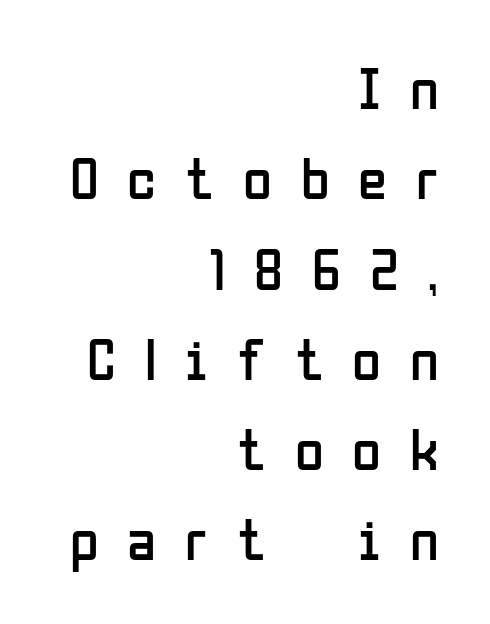
{"serif": "no", "italic": "no", "bold": "no", "weight": "regular", "width": "condensed", "stroke_contrast": "low", "x_height": "medium", "monospaced": "no", "underline": "no", "align": "right", "line_spacing": "normal", "line_spacing_ratio": 1.53, "letter_spacing": "wide", "letter_spacing_em": 0.49, "glyph_px": 59}
